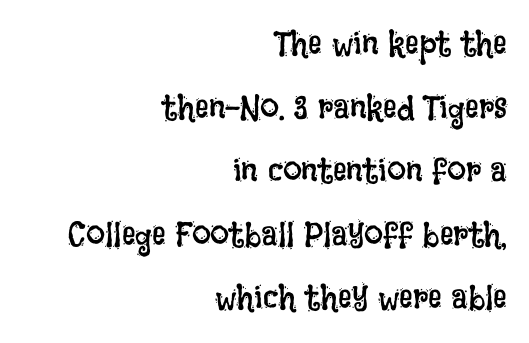
Q: Is the text bold? A: No.
Q: Is the text italic (slanted)? A: No, it is upright.
Q: Is the text underlined? A: No.
Q: How is the paragraph aligned? A: Right-aligned.
Q: Is the spacing between letters normal or unusually wide? A: Normal.
Q: Width (condensed, normal, or wide)? A: Condensed.
Q: Stroke contrast? A: Low.
Q: x-height? A: Large.
Q: Monospaced? A: No.
